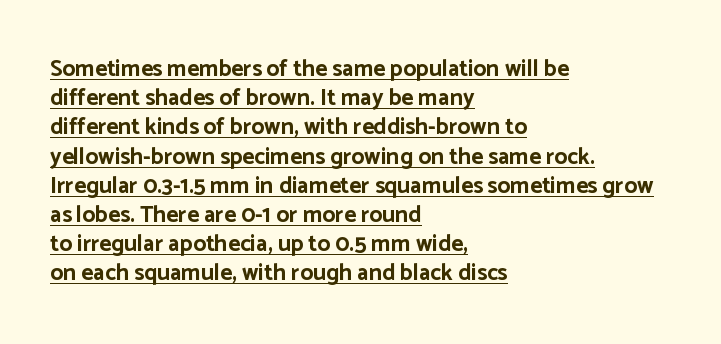
Q: Is the text bold? A: Yes.
Q: Is the text italic (slanted)? A: No, it is upright.
Q: Is the text underlined? A: Yes.
Q: How is the paragraph aligned? A: Left-aligned.
Q: Is the spacing between letters normal or unusually wide? A: Normal.
Q: Is the spacing between lines tight, normal or loose? A: Normal.
